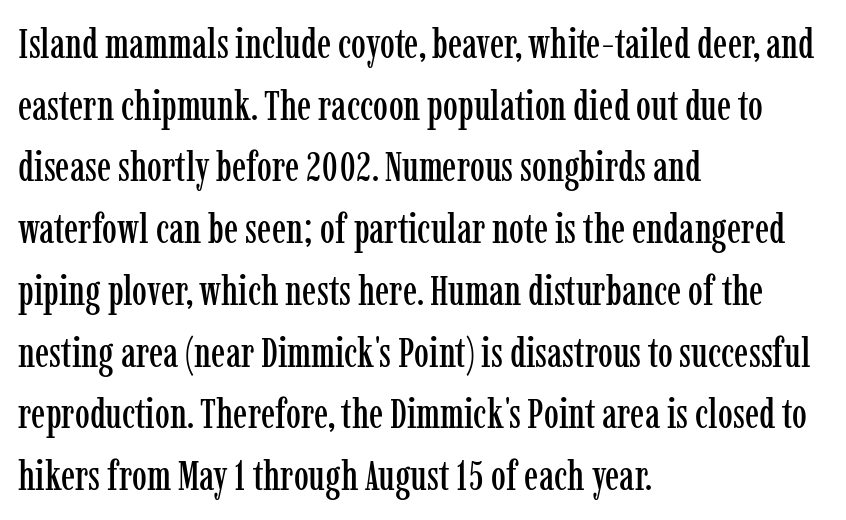
{"serif": "yes", "italic": "no", "width": "condensed", "stroke_contrast": "low", "x_height": "medium", "monospaced": "no", "underline": "no", "align": "left", "line_spacing": "normal", "line_spacing_ratio": 1.47, "letter_spacing": "normal", "letter_spacing_em": 0.0, "glyph_px": 42}
